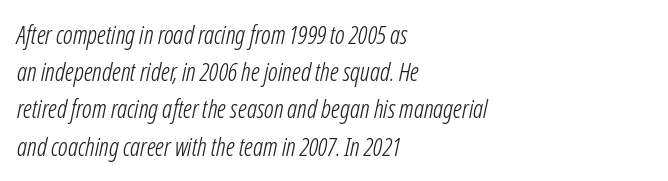
Q: Is the text bold? A: No.
Q: Is the text italic (slanted)? A: Yes, it leans right by about 12 degrees.
Q: Is the text underlined? A: No.
Q: How is the paragraph aligned? A: Left-aligned.
Q: Is the spacing between letters normal or unusually wide? A: Normal.
Q: Is the spacing between lines tight, normal or loose? A: Normal.
